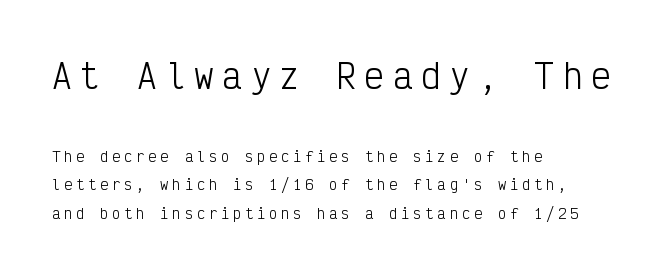
Q: Is the text bold? A: No.
Q: Is the text italic (slanted)? A: No, it is upright.
Q: Is the typeface a serif or a sans-serif typeface? A: Sans-serif.
Q: Is the text underlined? A: No.
Q: How is the paragraph aligned? A: Left-aligned.
Q: Is the spacing between letters normal or unusually wide? A: Unusually wide.
Q: Is the spacing between lines tight, normal or loose? A: Loose.
Q: Which block of text is set in a larger size, the first (top) or the second (bottom)? A: The first (top) one.
Q: Width (condensed, normal, or wide)? A: Condensed.
Q: Stroke contrast? A: Low.
Q: x-height? A: Medium.
Q: Monospaced? A: Yes.
